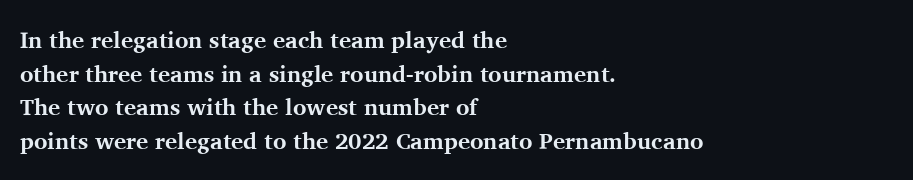
Q: Is the text bold? A: Yes.
Q: Is the text italic (slanted)? A: No, it is upright.
Q: Is the text underlined? A: No.
Q: How is the paragraph aligned? A: Left-aligned.
Q: Is the spacing between letters normal or unusually wide? A: Normal.
Q: Is the spacing between lines tight, normal or loose? A: Normal.
